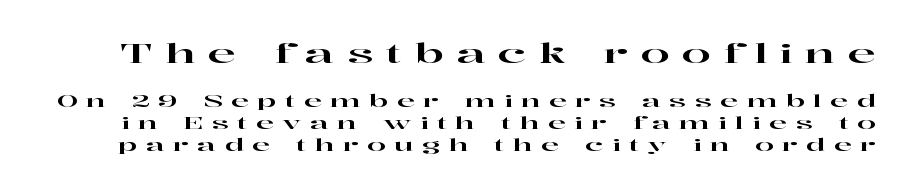
The image shows 26 px text type, upright; set normal line spacing (1.29x), unusually wide letter spacing (+0.49 em), not underlined; the first (top) block is 1.53x larger.
